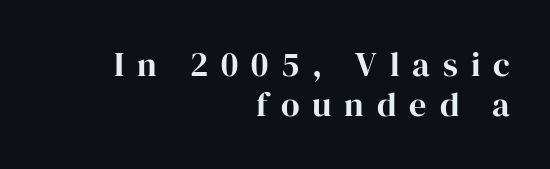
{"serif": "yes", "italic": "no", "bold": "yes", "weight": "bold", "width": "normal", "stroke_contrast": "high", "x_height": "medium", "monospaced": "no", "underline": "no", "align": "right", "line_spacing_ratio": 1.19, "letter_spacing": "wide", "letter_spacing_em": 0.38, "glyph_px": 34}
